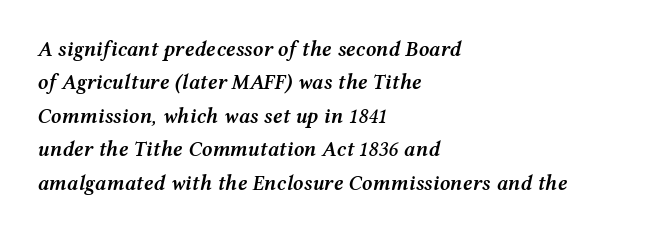
A fair bit of extra ink — the face is semibold, not bold. The zone under the glyphs is completely vacant. A student would call this left alignment; a typographer would say flush left, rag right. An italicized treatment has been applied to the whole sample. Horizontal bands of white between lines are of average thickness.
